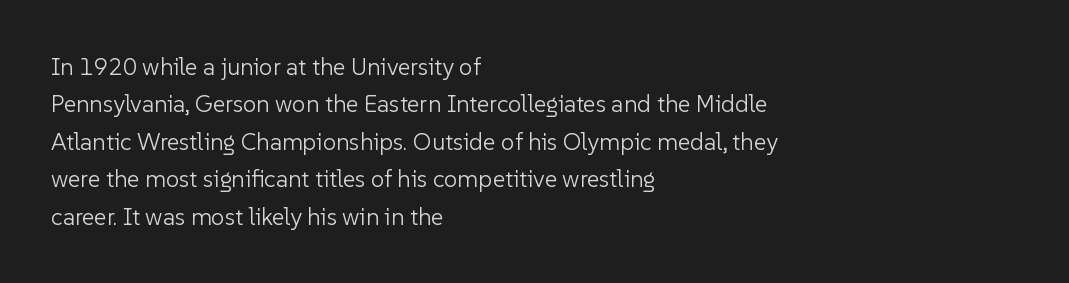
{"italic": "no", "bold": "no", "underline": "no", "align": "left", "line_spacing": "normal", "line_spacing_ratio": 1.56, "letter_spacing": "normal", "letter_spacing_em": 0.0, "glyph_px": 24}
